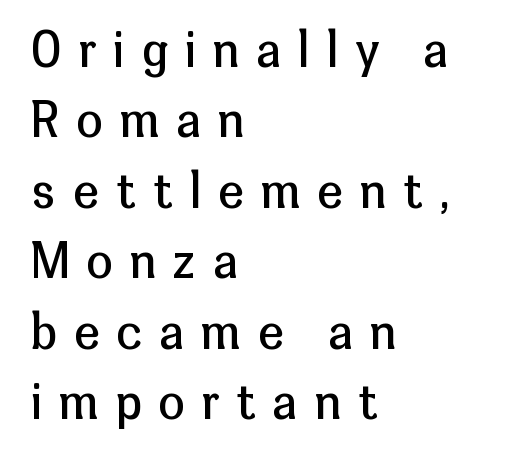
The image shows 47 px regular-weight sans-serif type, upright; set left-aligned, normal line spacing (1.5x), unusually wide letter spacing (+0.37 em), not underlined; low stroke contrast and a medium x-height.
